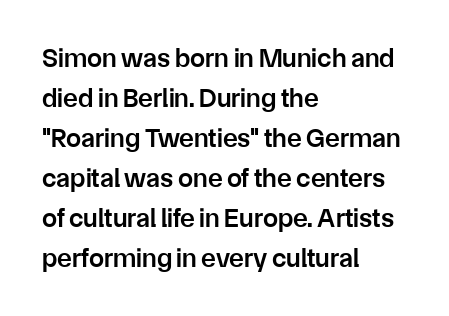
The image shows 27 px text type, upright; set left-aligned, normal line spacing (1.48x), normal letter spacing, not underlined.
